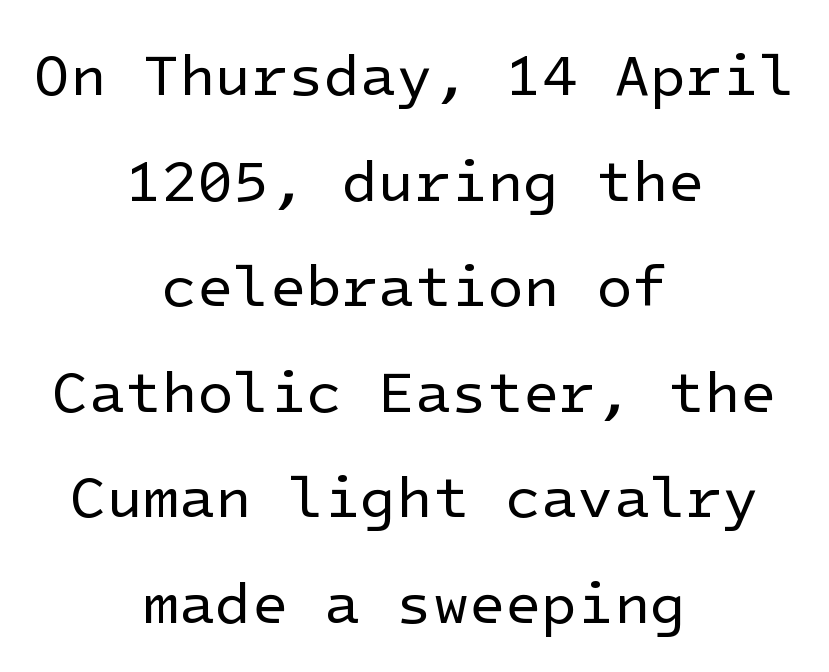
Q: Is the text bold? A: No.
Q: Is the text italic (slanted)? A: No, it is upright.
Q: Is the typeface a serif or a sans-serif typeface? A: Sans-serif.
Q: Is the text underlined? A: No.
Q: How is the paragraph aligned? A: Centered.
Q: Is the spacing between letters normal or unusually wide? A: Normal.
Q: Width (condensed, normal, or wide)? A: Normal.
Q: Stroke contrast? A: Low.
Q: x-height? A: Medium.
